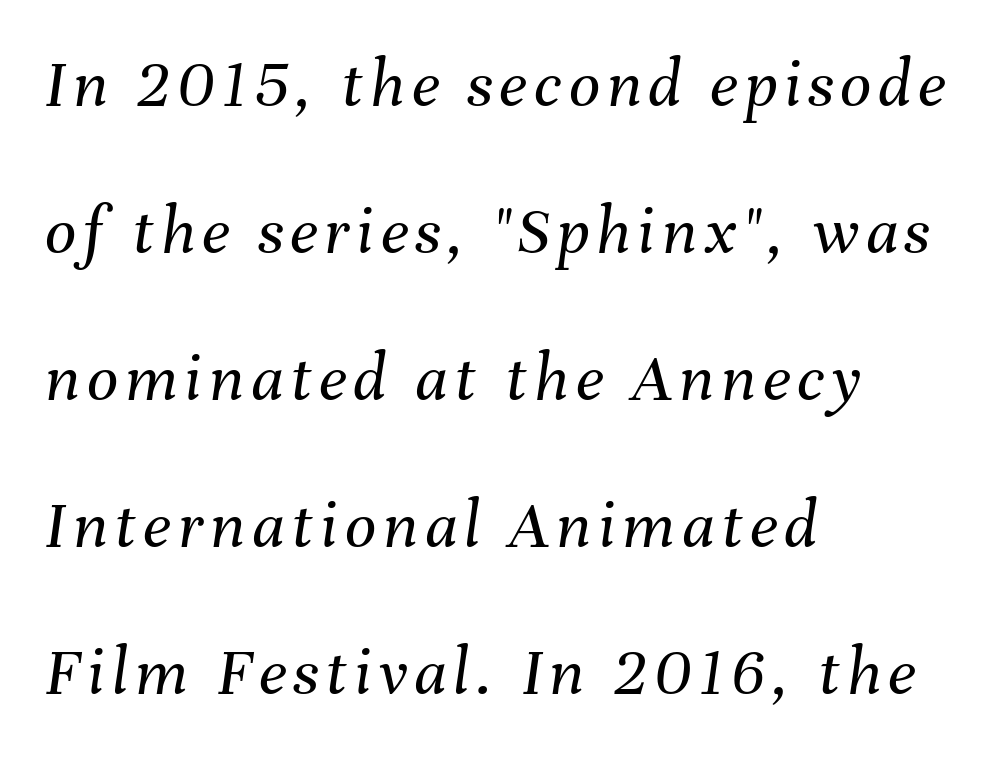
The whole block is typeset with a tilt. Anything drawn beneath the words? Only blank space. Each letter keeps its own natural width here, so spacing adapts to shape. Compared with a centered layout, this one pins lines to the left instead.
